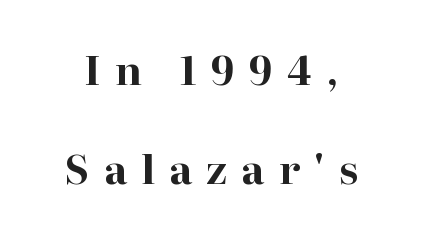
Here the glyphs are tracked loosely, breaking word shapes into spaced letters. Notice the wide empty band between every row — that's loose leading. The passage is arranged like a title page — every line centered. Varying glyph widths throughout — classic text-font behaviour.
